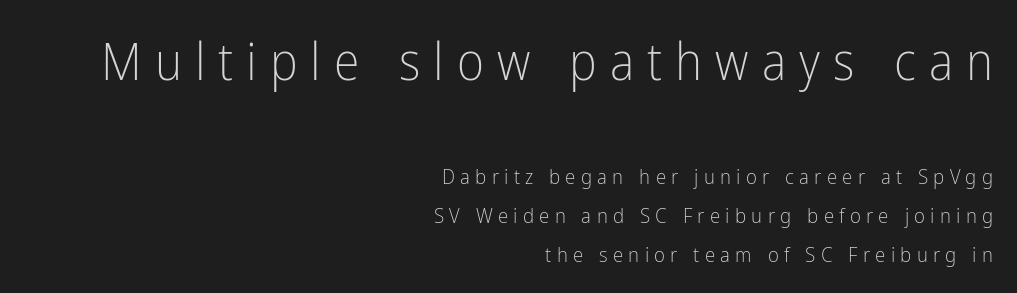
Q: Is the text bold? A: No.
Q: Is the text italic (slanted)? A: No, it is upright.
Q: Is the typeface a serif or a sans-serif typeface? A: Sans-serif.
Q: Is the text underlined? A: No.
Q: How is the paragraph aligned? A: Right-aligned.
Q: Is the spacing between letters normal or unusually wide? A: Unusually wide.
Q: Which block of text is set in a larger size, the first (top) or the second (bottom)? A: The first (top) one.
Q: Width (condensed, normal, or wide)? A: Condensed.
Q: Stroke contrast? A: Low.
Q: x-height? A: Medium.
Q: Monospaced? A: No.
